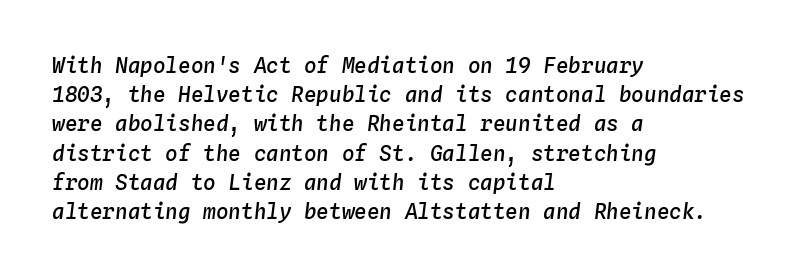
Q: Is the text bold? A: Semi-bold.
Q: Is the text italic (slanted)? A: Yes, it leans right by about 4 degrees.
Q: Is the text underlined? A: No.
Q: How is the paragraph aligned? A: Left-aligned.
Q: Is the spacing between letters normal or unusually wide? A: Normal.
Q: Is the spacing between lines tight, normal or loose? A: Normal.
